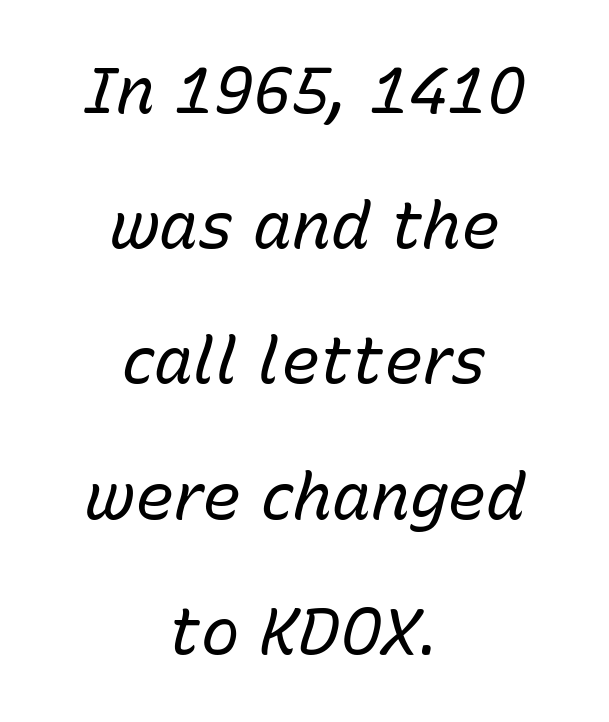
Counters stay open thanks to moderate or lighter strokes. Looking at the ascenders, they clearly lean. The block of text is sparse from top to bottom, with ample space between rows. The letters advance in unequal steps, a hallmark of proportional type. Alignment: centered. Bare-footed words on every line.
